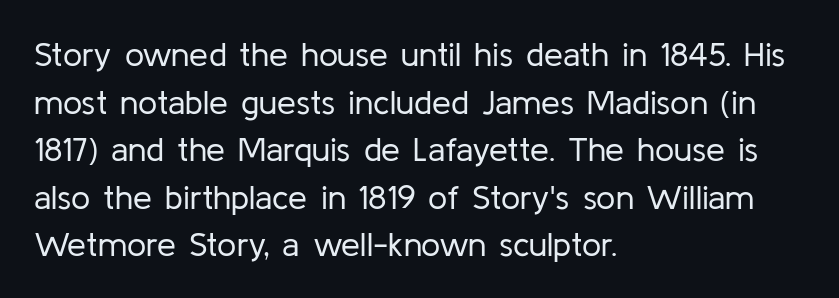
{"serif": "no", "italic": "no", "bold": "no", "weight": "regular", "width": "normal", "stroke_contrast": "low", "x_height": "medium", "monospaced": "no", "underline": "no", "align": "left", "line_spacing": "normal", "line_spacing_ratio": 1.4, "letter_spacing": "normal", "letter_spacing_em": 0.0, "glyph_px": 34}
